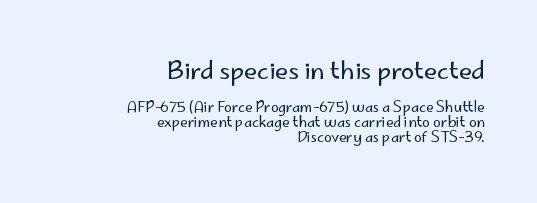
Q: Is the text bold? A: No.
Q: Is the text italic (slanted)? A: No, it is upright.
Q: Is the text underlined? A: No.
Q: How is the paragraph aligned? A: Right-aligned.
Q: Is the spacing between letters normal or unusually wide? A: Normal.
Q: Is the spacing between lines tight, normal or loose? A: Tight.
Q: Which block of text is set in a larger size, the first (top) or the second (bottom)? A: The first (top) one.
